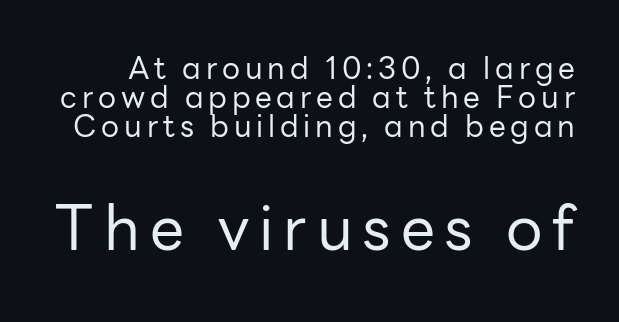
{"serif": "no", "italic": "no", "bold": "no", "weight": "regular", "width": "normal", "stroke_contrast": "low", "x_height": "medium", "monospaced": "no", "underline": "no", "line_spacing": "tight", "line_spacing_ratio": 0.97, "larger_block": "second", "size_ratio": 2.03, "glyph_px": 61}
